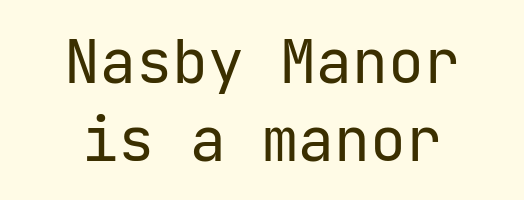
Baseline-to-baseline distance is the conventional proportion of letter height. Is the block centered? Yes — each line is placed symmetrically about the middle. Posture: upright roman. Type style note: lacks serifs. Each word holds together tightly as a unit, with standard inter-letter gaps. The foot of each line stays bare and open.
